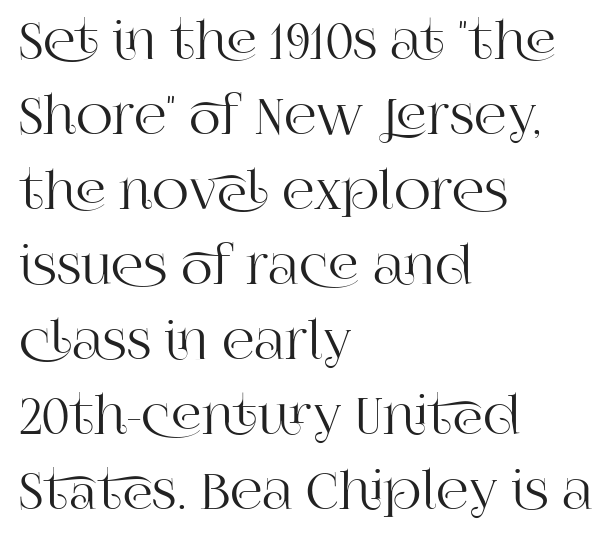
Q: Is the text italic (slanted)? A: No, it is upright.
Q: Is the typeface a serif or a sans-serif typeface? A: Serif.
Q: Is the text underlined? A: No.
Q: How is the paragraph aligned? A: Left-aligned.
Q: Is the spacing between letters normal or unusually wide? A: Normal.
Q: Is the spacing between lines tight, normal or loose? A: Normal.
Q: Width (condensed, normal, or wide)? A: Normal.
Q: Stroke contrast? A: High.
Q: x-height? A: Large.
Q: Monospaced? A: No.
